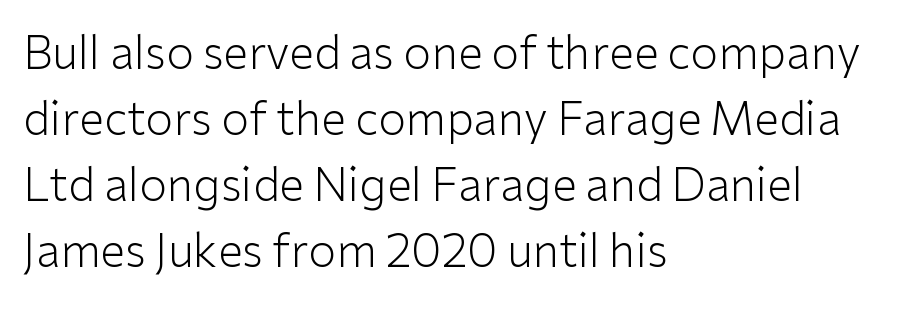
Q: Is the text bold? A: No.
Q: Is the text italic (slanted)? A: No, it is upright.
Q: Is the typeface a serif or a sans-serif typeface? A: Sans-serif.
Q: Is the text underlined? A: No.
Q: How is the paragraph aligned? A: Left-aligned.
Q: Is the spacing between letters normal or unusually wide? A: Normal.
Q: Is the spacing between lines tight, normal or loose? A: Normal.
Q: Width (condensed, normal, or wide)? A: Normal.
Q: Stroke contrast? A: Low.
Q: x-height? A: Medium.
Q: Monospaced? A: No.
